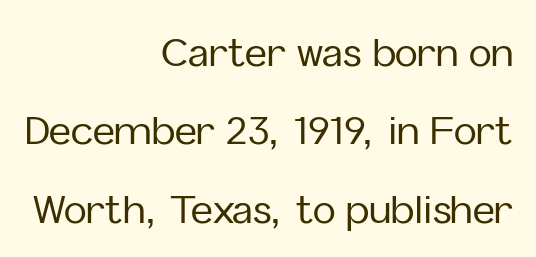
The image shows 38 px sans-serif type, upright; set right-aligned, loose line spacing (2.06x), normal letter spacing, not underlined; low stroke contrast and a medium x-height.
